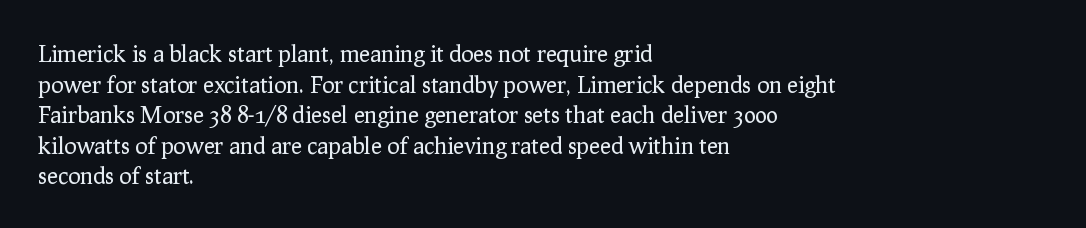
The image shows 23 px text type, upright; set left-aligned, normal line spacing (1.33x), normal letter spacing, not underlined.
